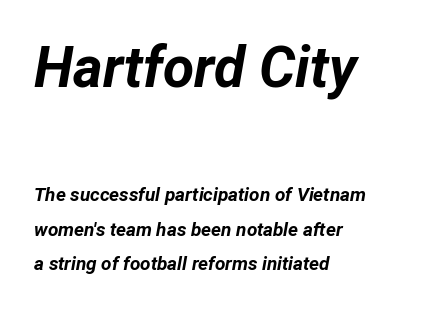
Q: Is the text bold? A: Yes.
Q: Is the text italic (slanted)? A: Yes, it leans right by about 12 degrees.
Q: Is the text underlined? A: No.
Q: How is the paragraph aligned? A: Left-aligned.
Q: Is the spacing between letters normal or unusually wide? A: Normal.
Q: Which block of text is set in a larger size, the first (top) or the second (bottom)? A: The first (top) one.
Q: Width (condensed, normal, or wide)? A: Normal.
Q: Stroke contrast? A: Low.
Q: x-height? A: Medium.
Q: Monospaced? A: No.
